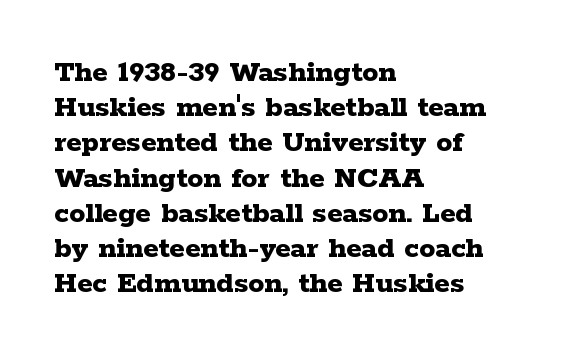
{"serif": "yes", "italic": "no", "bold": "yes", "weight": "bold", "width": "wide", "stroke_contrast": "low", "x_height": "medium", "monospaced": "no", "underline": "no", "align": "left", "line_spacing": "tight", "line_spacing_ratio": 1.1, "letter_spacing": "normal", "letter_spacing_em": 0.0, "glyph_px": 32}
